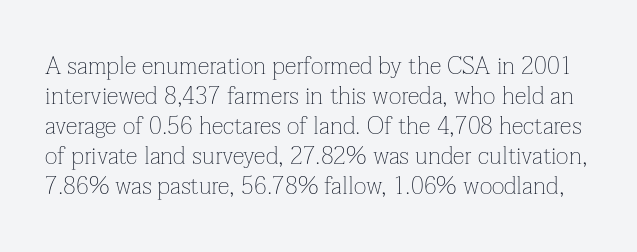
Q: Is the text bold? A: No.
Q: Is the text italic (slanted)? A: No, it is upright.
Q: Is the text underlined? A: No.
Q: Is the spacing between letters normal or unusually wide? A: Normal.
Q: Is the spacing between lines tight, normal or loose? A: Normal.
